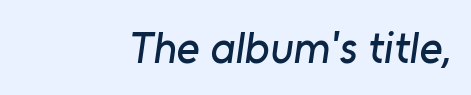
Q: Is the typeface a serif or a sans-serif typeface? A: Sans-serif.
Q: Is the text underlined? A: No.
Q: Is the spacing between letters normal or unusually wide? A: Normal.
Q: Width (condensed, normal, or wide)? A: Normal.
Q: Stroke contrast? A: Low.
Q: x-height? A: Medium.
Q: Monospaced? A: No.
